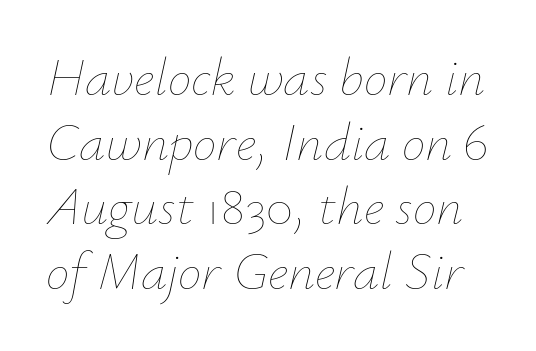
The image shows 53 px thin type, italic (leaning right); set line spacing 1.22x, normal letter spacing, not underlined; low stroke contrast and a small x-height.
